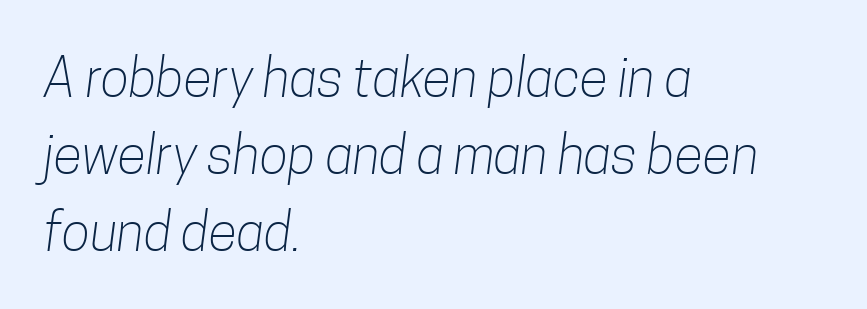
Q: Is the text bold? A: No.
Q: Is the typeface a serif or a sans-serif typeface? A: Sans-serif.
Q: Is the text underlined? A: No.
Q: How is the paragraph aligned? A: Left-aligned.
Q: Is the spacing between letters normal or unusually wide? A: Normal.
Q: Is the spacing between lines tight, normal or loose? A: Normal.
Q: Width (condensed, normal, or wide)? A: Condensed.
Q: Stroke contrast? A: Low.
Q: x-height? A: Medium.
Q: Monospaced? A: No.
